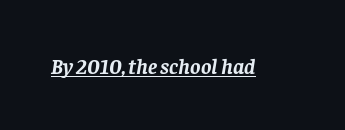
The image shows 22 px bold type, italic (leaning right); set normal letter spacing, underlined.
